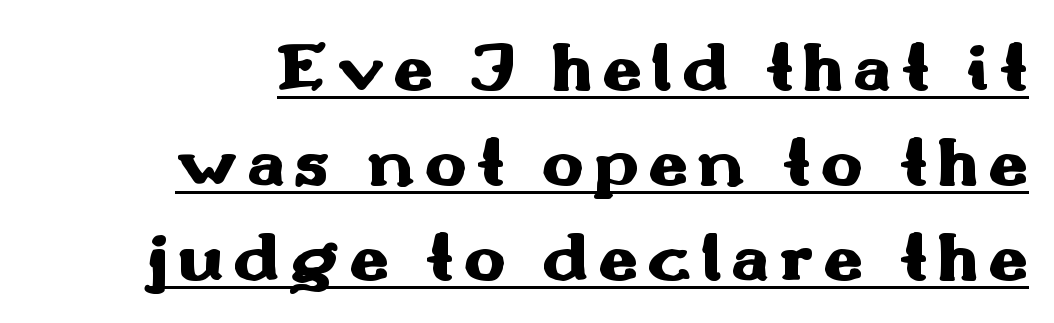
The specimen includes a rule beneath the text block's lines. Caption: bold face, heavy strokes. Think of a printed novel: that variable character pitch is what you see here. A typesetter would label this face a sans. Is there much room between lines? A standard amount, neither cramped nor airy. Italic: no, the glyphs are upright roman.
